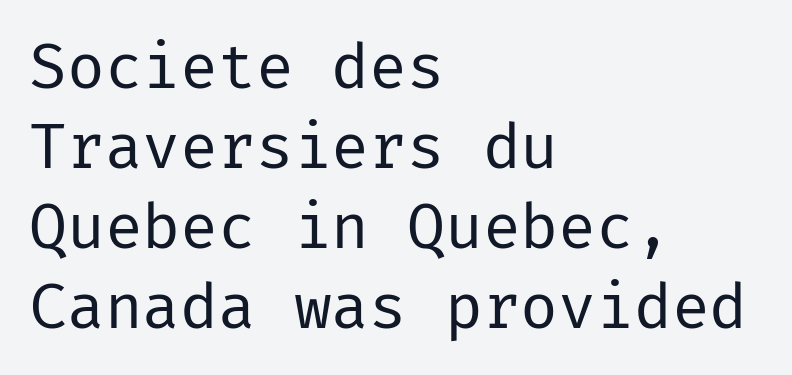
Think standard paragraph weight, or any step lighter than that. Reading down the column, the eye jumps a familiar distance to each next line. Teacher's note: observe the even left margin — that is flush-left alignment. A roman cut, with each character standing at attention. Regarding serifs, this sample does without them. Honestly, there is no underline to notice here at all.
